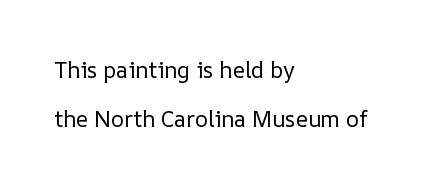
Whoever set this chose breathing room over compactness in the vertical rhythm. It's the straight-up-and-down kind of type. The font is comparable to plain body text, perhaps lighter. The type is set solid horizontally, with unmodified tracking. The area under the type is left untouched.
